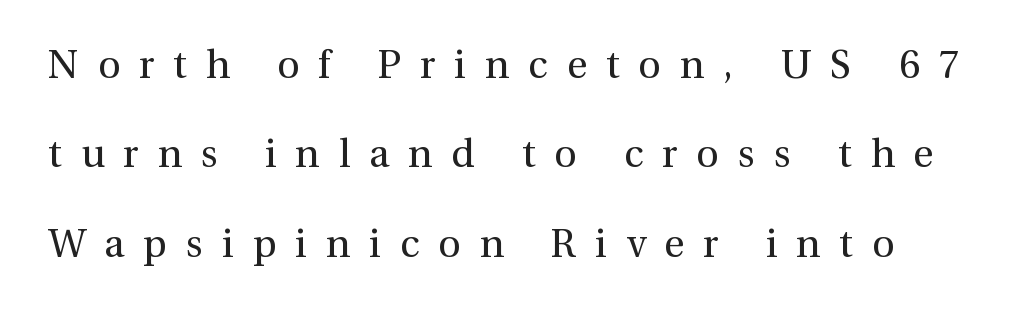
Q: Is the text bold? A: No.
Q: Is the text italic (slanted)? A: No, it is upright.
Q: Is the typeface a serif or a sans-serif typeface? A: Serif.
Q: Is the text underlined? A: No.
Q: Is the spacing between letters normal or unusually wide? A: Unusually wide.
Q: Is the spacing between lines tight, normal or loose? A: Loose.
Q: Width (condensed, normal, or wide)? A: Normal.
Q: x-height? A: Medium.
Q: Monospaced? A: No.
